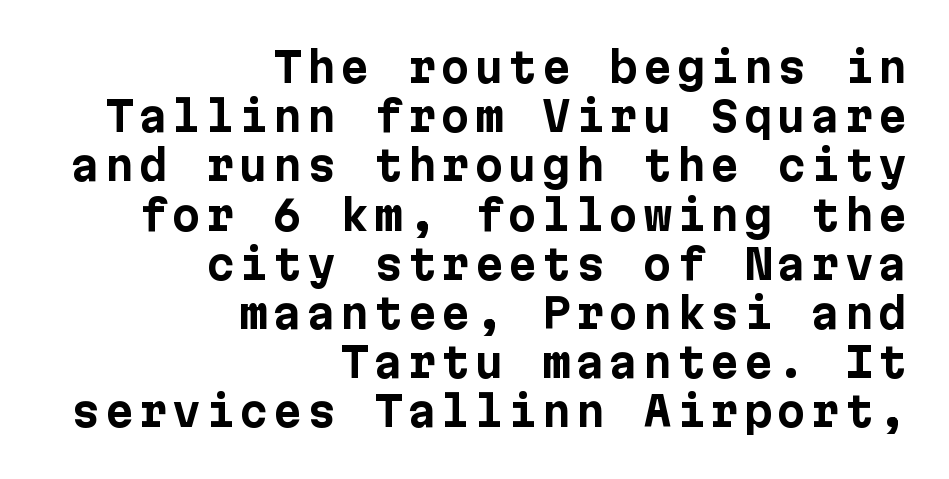
The glyphs have the mass of a bold cut. Each row of text sits above clean, open space. In terms of letterform style, serifs are entirely absent. Caption: multi-line text, flush right, ragged left. This sample uses an upright cut, with every glyph sitting square on the baseline.
